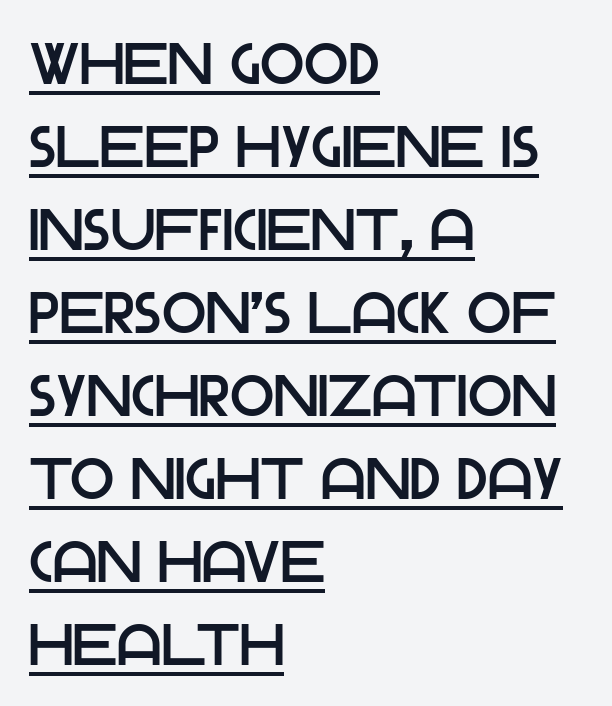
The image shows 58 px sans-serif type, upright; set left-aligned, normal line spacing (1.43x), normal letter spacing, underlined; low stroke contrast and a large x-height.
